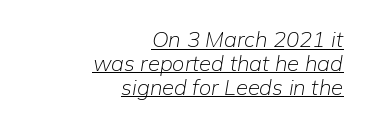
Q: Is the text bold? A: No.
Q: Is the text italic (slanted)? A: Yes, it leans right by about 9 degrees.
Q: Is the text underlined? A: Yes.
Q: How is the paragraph aligned? A: Right-aligned.
Q: Is the spacing between letters normal or unusually wide? A: Normal.
Q: Is the spacing between lines tight, normal or loose? A: Tight.
